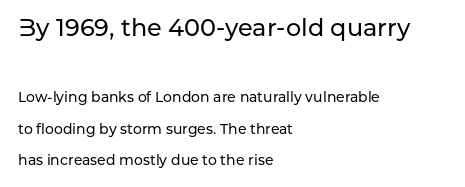
The image shows 24 px text type, upright; set left-aligned, loose line spacing (2.25x), normal letter spacing, not underlined; the first (top) block is 1.71x larger.
